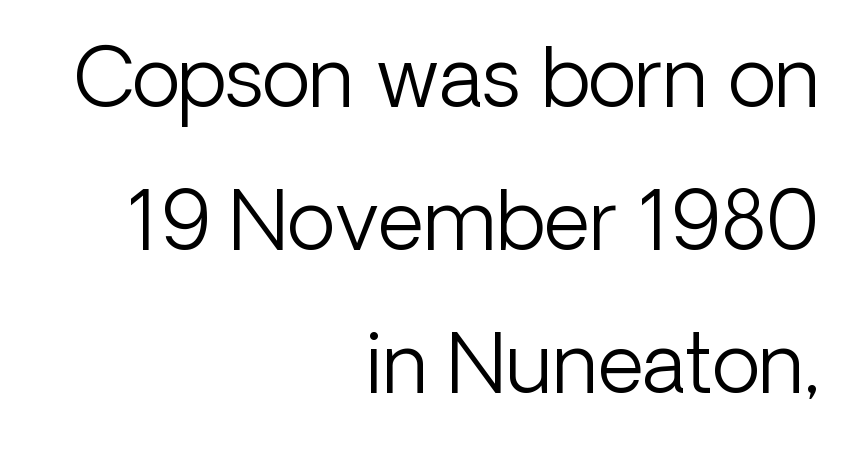
Q: Is the text bold? A: No.
Q: Is the text italic (slanted)? A: No, it is upright.
Q: Is the typeface a serif or a sans-serif typeface? A: Sans-serif.
Q: Is the text underlined? A: No.
Q: How is the paragraph aligned? A: Right-aligned.
Q: Is the spacing between letters normal or unusually wide? A: Normal.
Q: Width (condensed, normal, or wide)? A: Normal.
Q: Stroke contrast? A: Low.
Q: x-height? A: Medium.
Q: Monospaced? A: No.
